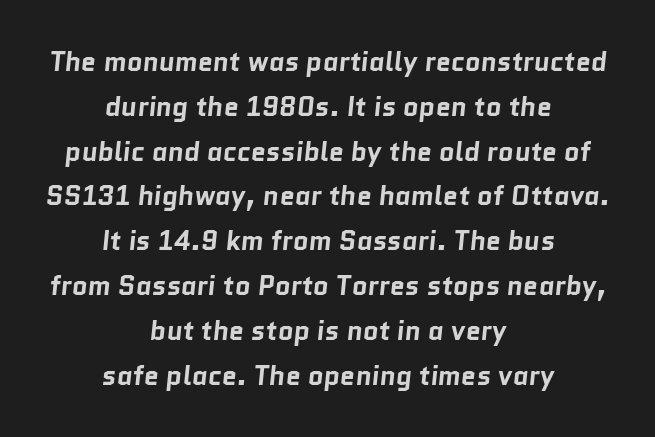
The image shows 27 px bold type; set centered, normal line spacing (1.66x), normal letter spacing, not underlined.
